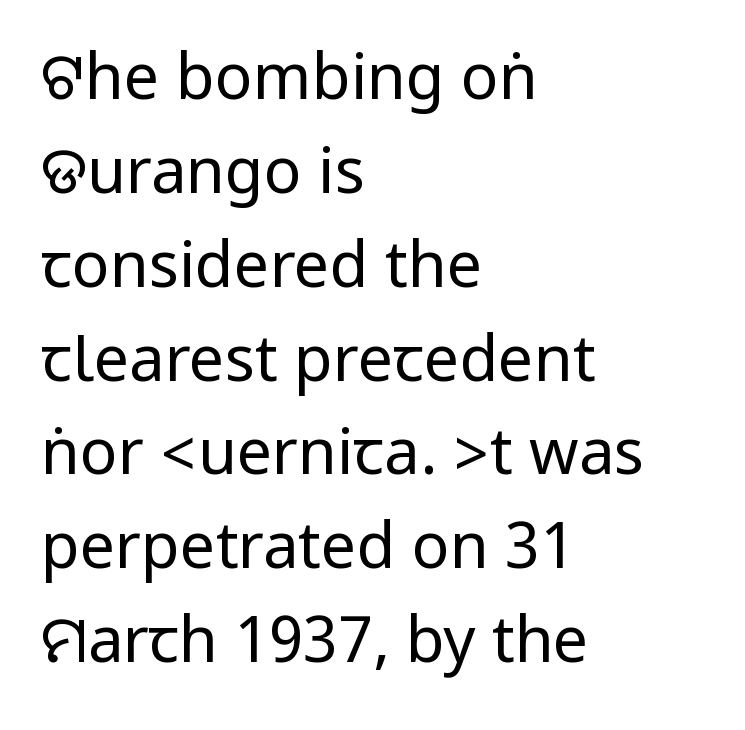
{"serif": "no", "italic": "no", "bold": "no", "weight": "regular", "width": "condensed", "stroke_contrast": "low", "underline": "no", "align": "left", "line_spacing": "normal", "line_spacing_ratio": 1.49, "letter_spacing": "normal", "letter_spacing_em": 0.0, "glyph_px": 63}
